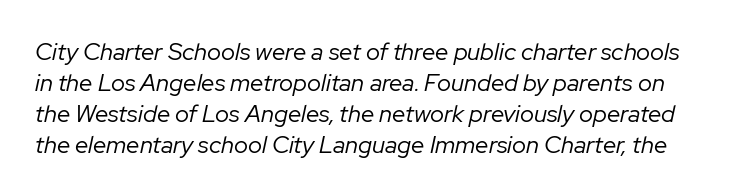
The image shows 24 px text type, italic (leaning right); set normal line spacing (1.29x), normal letter spacing, not underlined.
